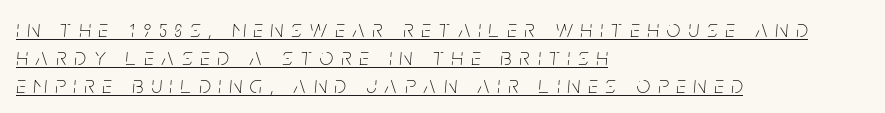
The glyphs look as if they've been sheared to an angle. Which margin do the lines hug? The left one — the right edge is uneven. The passage shown has open, widely tracked lettering throughout. In designer terms, the underline attribute is active on this setting. Stems here are at most as thick as an everyday book face.
